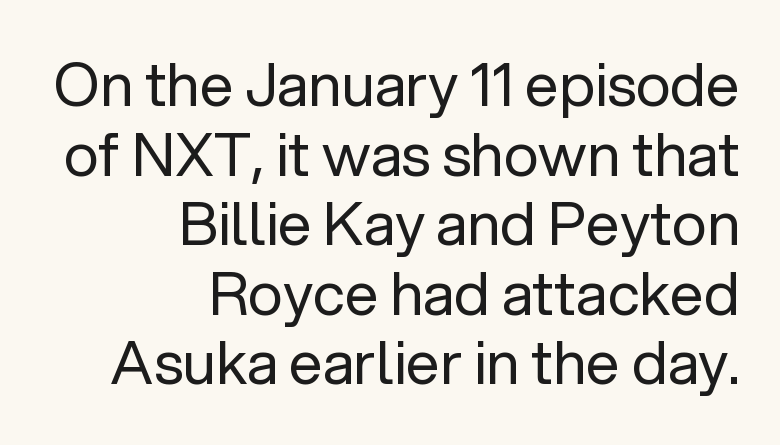
The image shows 60 px regular-weight sans-serif type, upright; set right-aligned, line spacing 1.16x, normal letter spacing, not underlined; low stroke contrast and a medium x-height.
